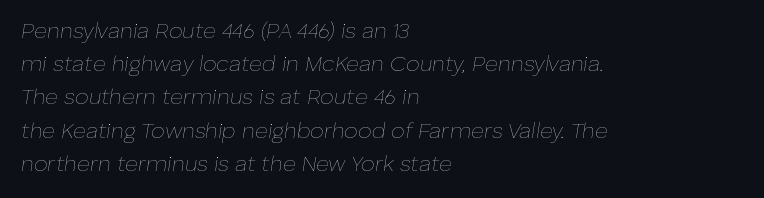
{"italic": "yes", "lean": "right", "slant_degrees": 8, "bold": "no", "underline": "no", "align": "left", "line_spacing": "normal", "line_spacing_ratio": 1.51, "letter_spacing": "normal", "letter_spacing_em": 0.0, "glyph_px": 22}
